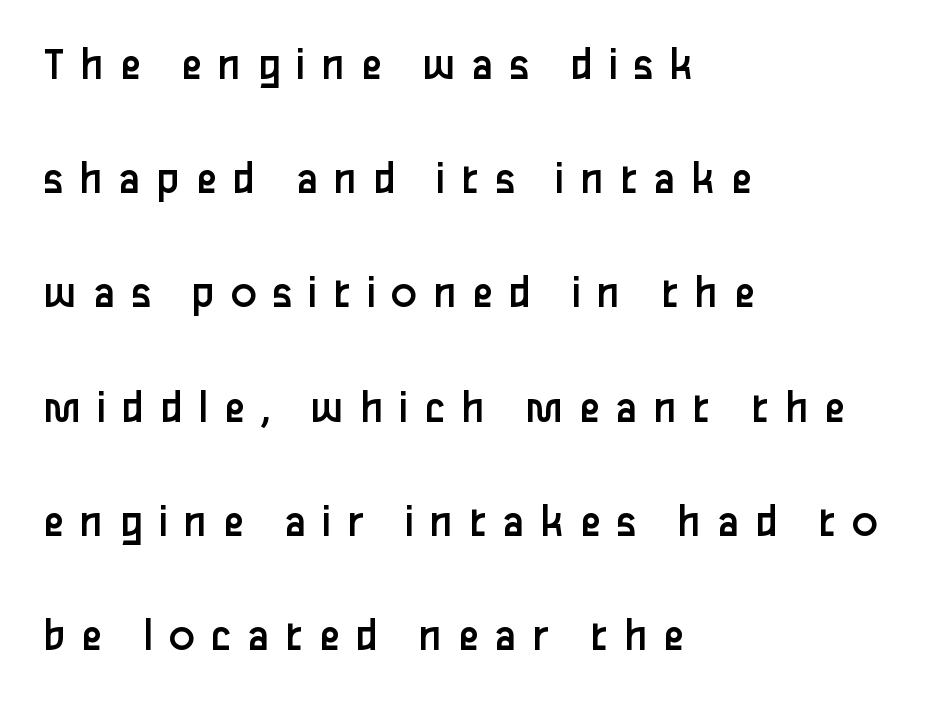
Q: Is the text bold? A: No.
Q: Is the text italic (slanted)? A: No, it is upright.
Q: Is the typeface a serif or a sans-serif typeface? A: Sans-serif.
Q: Is the text underlined? A: No.
Q: How is the paragraph aligned? A: Left-aligned.
Q: Is the spacing between letters normal or unusually wide? A: Unusually wide.
Q: Is the spacing between lines tight, normal or loose? A: Loose.
Q: Width (condensed, normal, or wide)? A: Normal.
Q: Stroke contrast? A: Low.
Q: x-height? A: Medium.
Q: Monospaced? A: No.
